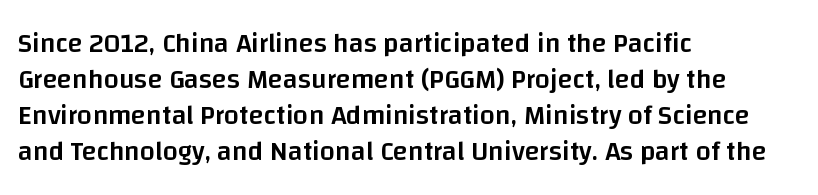
The image shows 27 px text type, upright; set left-aligned, normal line spacing (1.33x), normal letter spacing, not underlined.
